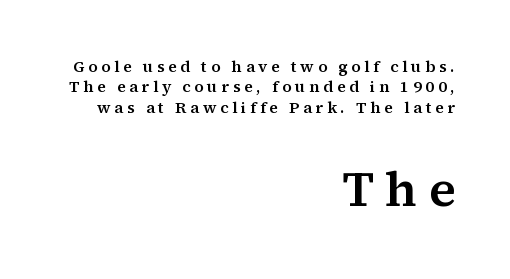
A typesetter would call this proportional, since set widths differ per character. Inter-character spacing is expanded well beyond the font's built-in metrics. This rendering features lettering with no underline. Evenly set lines give the paragraph a standard silhouette.
